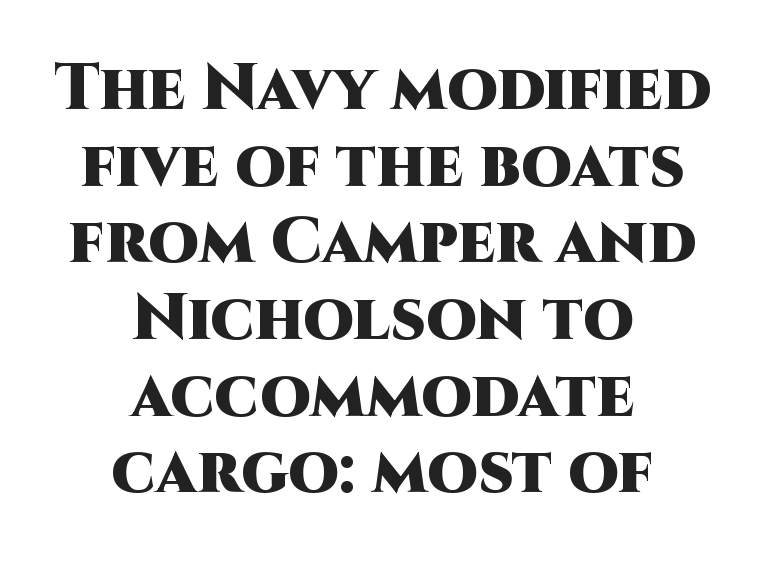
The letters stand straight up with perfectly vertical stems. Honestly, there is no underline to notice here at all. Neither beginnings nor endings align; midpoints do. Look at the tracking — it's just the regular setting, nothing added. The passage shown is typed in a proportional face where columns would drift. This rendering employs a face without finishing strokes, i.e., a sans-serif.
